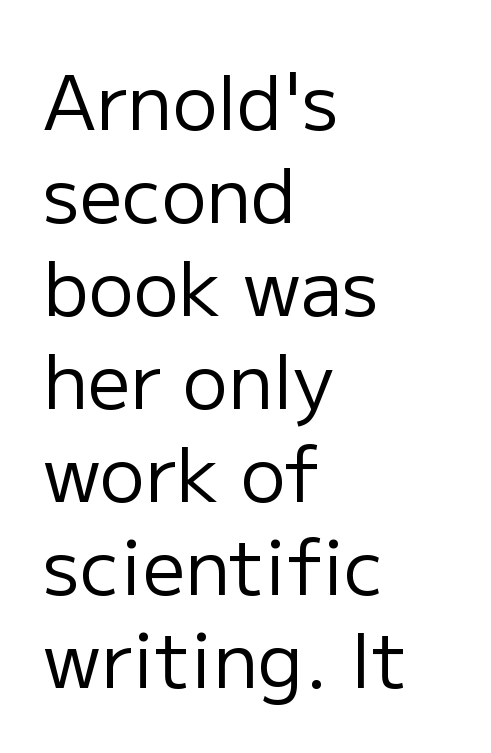
The image shows 75 px regular-weight sans-serif type, upright; set left-aligned, line spacing 1.24x, normal letter spacing, not underlined; low stroke contrast and a medium x-height.
